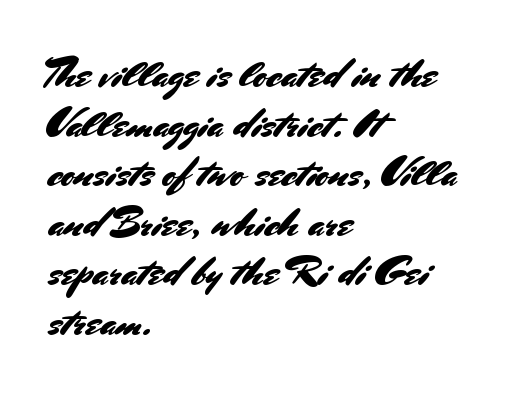
Q: Is the text italic (slanted)? A: Yes.
Q: Is the typeface a serif or a sans-serif typeface? A: Sans-serif.
Q: Is the text underlined? A: No.
Q: How is the paragraph aligned? A: Left-aligned.
Q: Is the spacing between letters normal or unusually wide? A: Normal.
Q: Width (condensed, normal, or wide)? A: Normal.
Q: Stroke contrast? A: Medium.
Q: x-height? A: Small.
Q: Monospaced? A: No.
